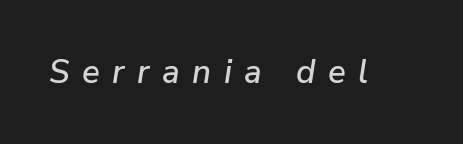
Descenders hang freely into open space. An italicized treatment has been applied to the whole sample. These lines are rendered in a variable-pitch font. The passage shown has open, widely tracked lettering throughout.
